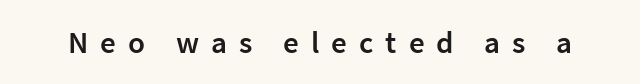
The image shows 31 px semibold sans-serif type, upright; set unusually wide letter spacing (+0.39 em), not underlined; low stroke contrast and a medium x-height.
